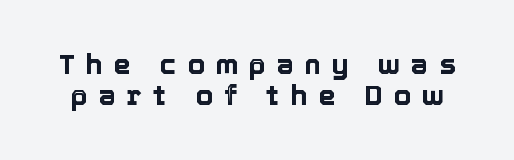
This rendering features lettering with no underline. No italicization has been applied; the sample stays upright. Notice how descenders almost collide with the ascenders below — that's tight leading. The letters are spread apart with noticeably loose tracking. The passage shown is typed in a proportional face where columns would drift.
